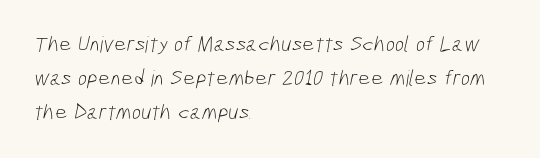
The passage shown is not underscored anywhere. Caption: face not bold, strokes unweighted. Tracking value appears to be zero — textbook default spacing. Leading: standard. The rag falls on the right side of this text block.
